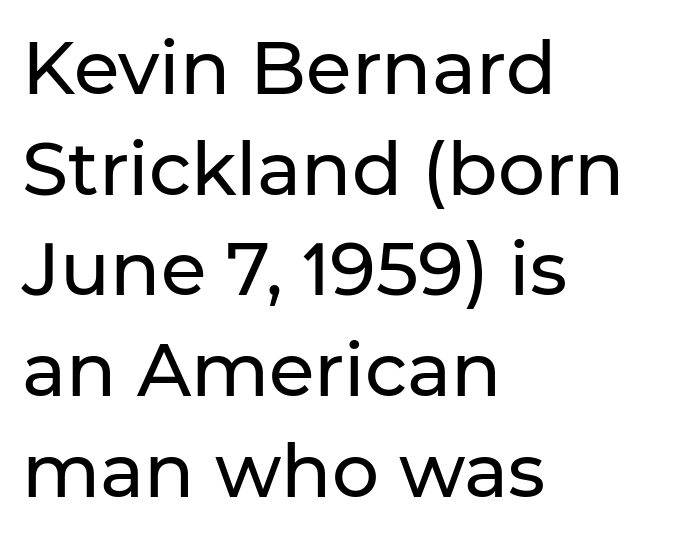
The designer left line spacing at the default. Each line starts at the same left margin while the right side varies. Nothing unusual about the tracking: characters are spaced as the font intends. These lines are composed in type without serifs. Words float on clear page, feet unadorned.
